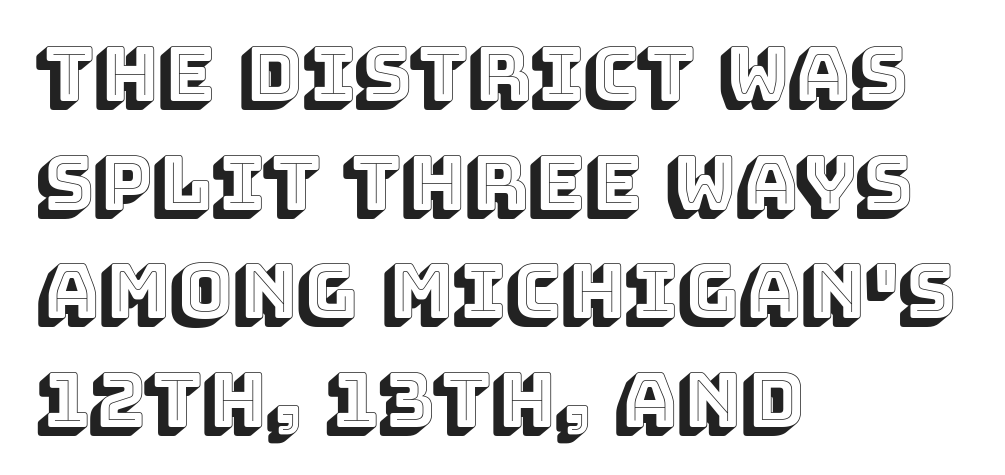
Q: Is the text italic (slanted)? A: No, it is upright.
Q: Is the text underlined? A: No.
Q: How is the paragraph aligned? A: Left-aligned.
Q: Is the spacing between letters normal or unusually wide? A: Normal.
Q: Is the spacing between lines tight, normal or loose? A: Normal.
Q: Width (condensed, normal, or wide)? A: Normal.
Q: x-height? A: Large.
Q: Monospaced? A: No.
